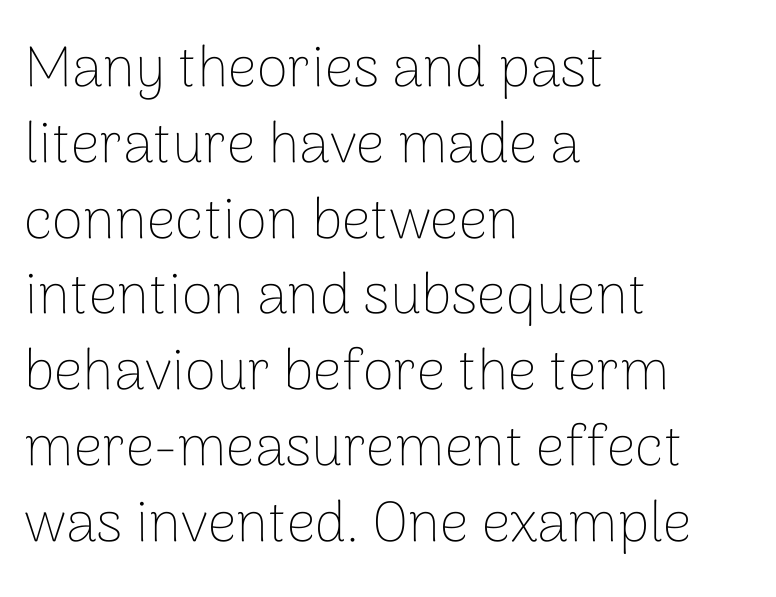
The image shows 57 px thin sans-serif type, upright; set left-aligned, normal line spacing (1.33x), normal letter spacing, not underlined; low stroke contrast and a medium x-height.
